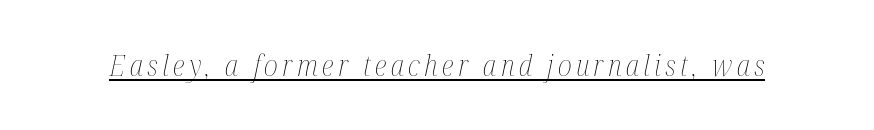
{"italic": "yes", "lean": "right", "slant_degrees": 12, "bold": "no", "weight": "thin", "width": "condensed", "stroke_contrast": "medium", "x_height": "medium", "monospaced": "no", "underline": "yes", "glyph_px": 29}
